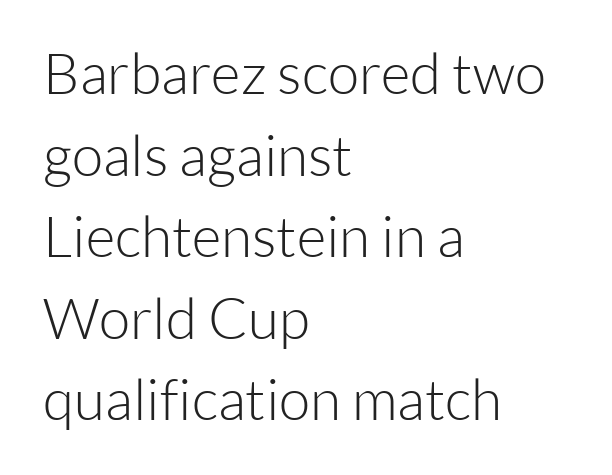
The image shows 57 px light sans-serif type, upright; set left-aligned, normal line spacing (1.43x), normal letter spacing, not underlined; low stroke contrast and a medium x-height.
